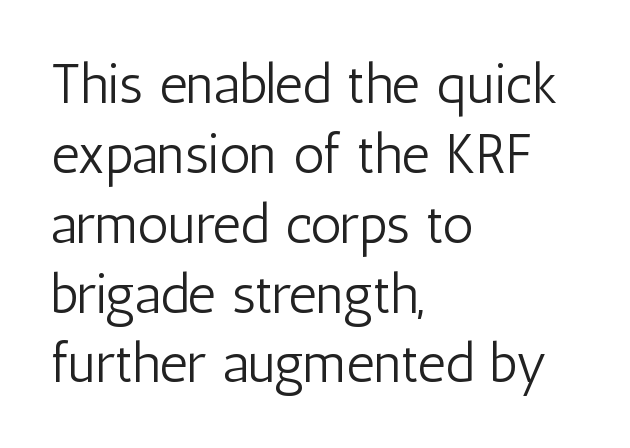
The image shows 55 px light, condensed sans-serif type, upright; set left-aligned, normal line spacing (1.27x), normal letter spacing, not underlined; low stroke contrast and a medium x-height.
